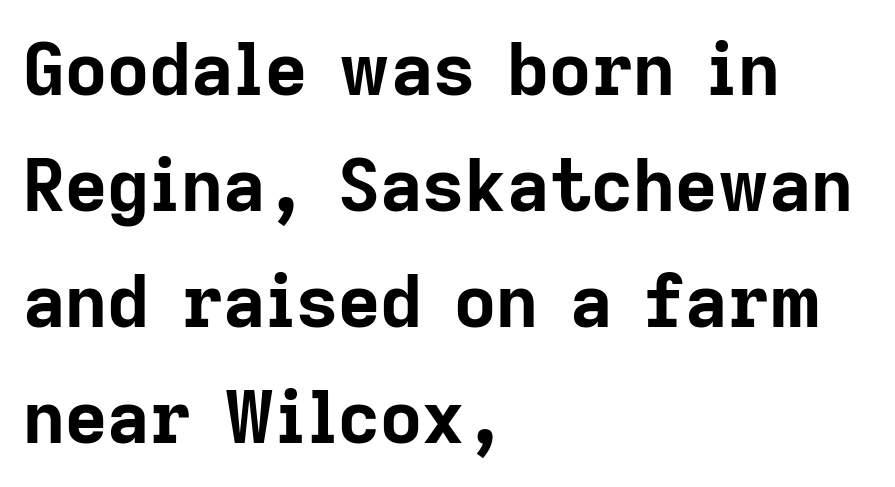
Q: Is the text bold? A: Yes.
Q: Is the text italic (slanted)? A: No, it is upright.
Q: Is the typeface a serif or a sans-serif typeface? A: Sans-serif.
Q: Is the text underlined? A: No.
Q: How is the paragraph aligned? A: Left-aligned.
Q: Is the spacing between letters normal or unusually wide? A: Normal.
Q: Is the spacing between lines tight, normal or loose? A: Normal.
Q: Width (condensed, normal, or wide)? A: Normal.
Q: Stroke contrast? A: Low.
Q: x-height? A: Medium.
Q: Monospaced? A: No.
